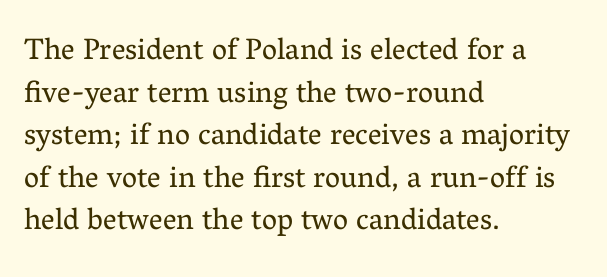
The typography opts for an upright posture over an oblique one. Spacing verdict: proportional, widths tailored to each character. The type is set solid horizontally, with unmodified tracking. A quiet, ordinary-to-light weight characterises the typeface. Layout note: lines flush left. Notice how descenders clear the ascenders below comfortably — that's standard leading.
